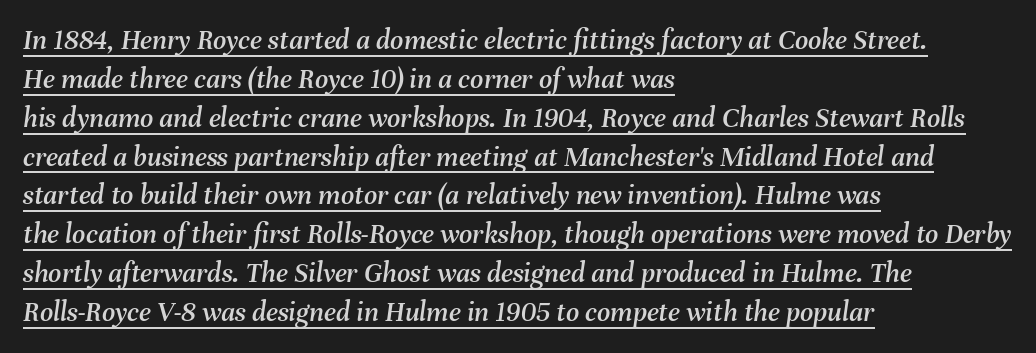
The image shows 29 px text type, italic (leaning right); set left-aligned, normal line spacing (1.34x), normal letter spacing, underlined; medium stroke contrast and a medium x-height.
